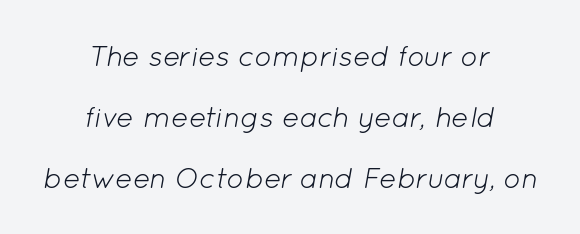
The image shows 29 px light type, italic (leaning right); set centered, loose line spacing (2.11x), normal letter spacing, not underlined; low stroke contrast and a medium x-height.
